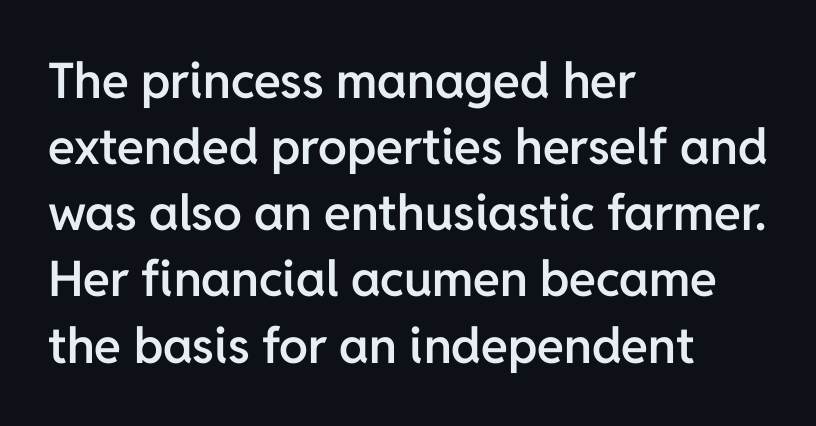
The image shows 49 px semibold sans-serif type, upright; set left-aligned, normal line spacing (1.35x), normal letter spacing, not underlined; low stroke contrast and a medium x-height.
